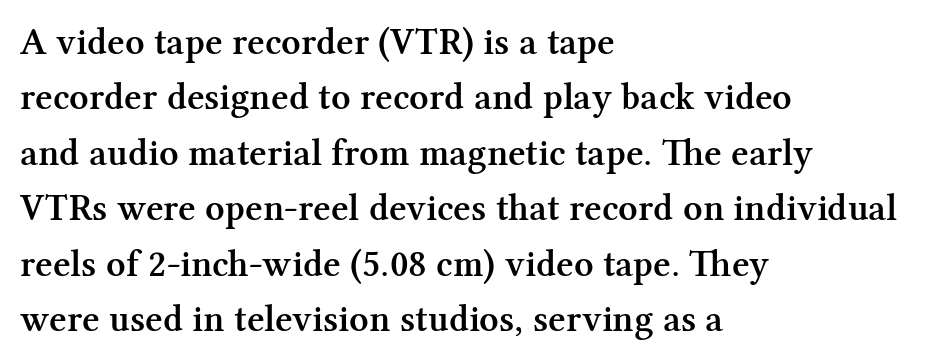
The image shows 38 px semibold serif type, upright; set left-aligned, normal line spacing (1.46x), normal letter spacing, not underlined; medium stroke contrast and a medium x-height.
